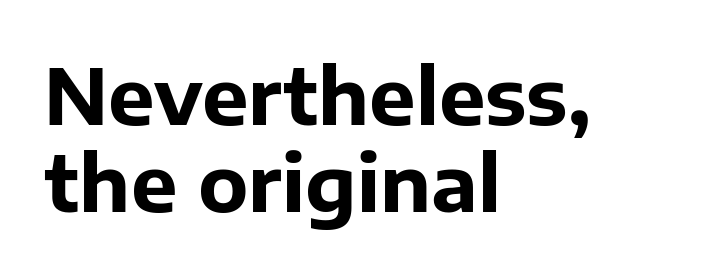
These lines huddle together more closely than default settings would place them. Here the designer chose a conventional face with non-uniform glyph widths. The typesetting leans heavy: a genuine bold. If you drew a ruler down the left edge, every line would touch it. Quick note: underline off.
